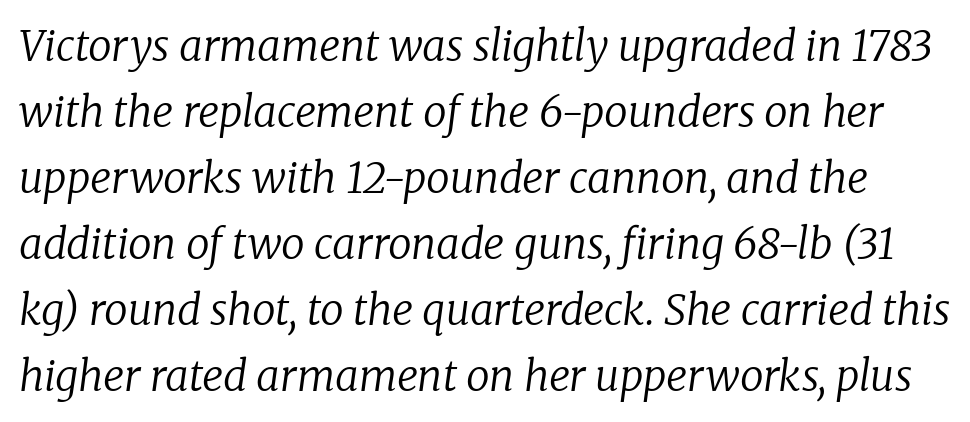
Q: Is the text bold? A: No.
Q: Is the text italic (slanted)? A: Yes, it leans right by about 8 degrees.
Q: Is the typeface a serif or a sans-serif typeface? A: Serif.
Q: Is the text underlined? A: No.
Q: Is the spacing between letters normal or unusually wide? A: Normal.
Q: Is the spacing between lines tight, normal or loose? A: Normal.
Q: Width (condensed, normal, or wide)? A: Normal.
Q: Stroke contrast? A: Low.
Q: x-height? A: Medium.
Q: Monospaced? A: No.
